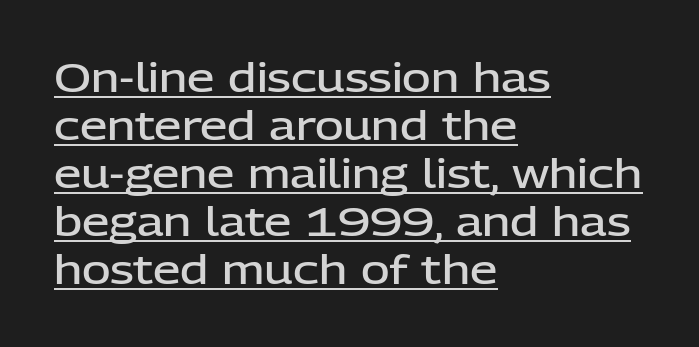
Q: Is the text bold? A: Semi-bold.
Q: Is the text italic (slanted)? A: No, it is upright.
Q: Is the typeface a serif or a sans-serif typeface? A: Sans-serif.
Q: Is the text underlined? A: Yes.
Q: How is the paragraph aligned? A: Left-aligned.
Q: Is the spacing between letters normal or unusually wide? A: Normal.
Q: Width (condensed, normal, or wide)? A: Normal.
Q: Stroke contrast? A: Low.
Q: x-height? A: Medium.
Q: Monospaced? A: No.
